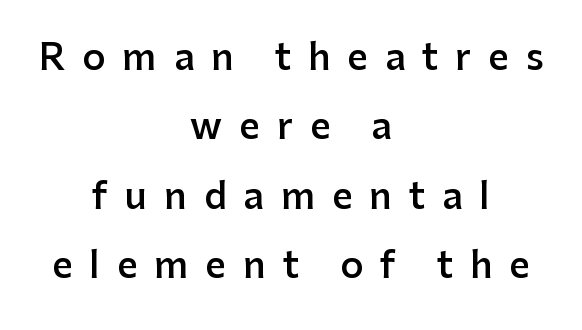
The image shows 36 px semibold sans-serif type, upright; set centered, loose line spacing (1.93x), unusually wide letter spacing (+0.47 em), not underlined; low stroke contrast and a medium x-height.
